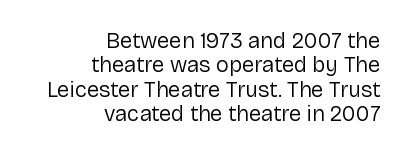
The image shows 22 px text type, upright; set right-aligned, tight line spacing (1.11x), normal letter spacing, not underlined.
